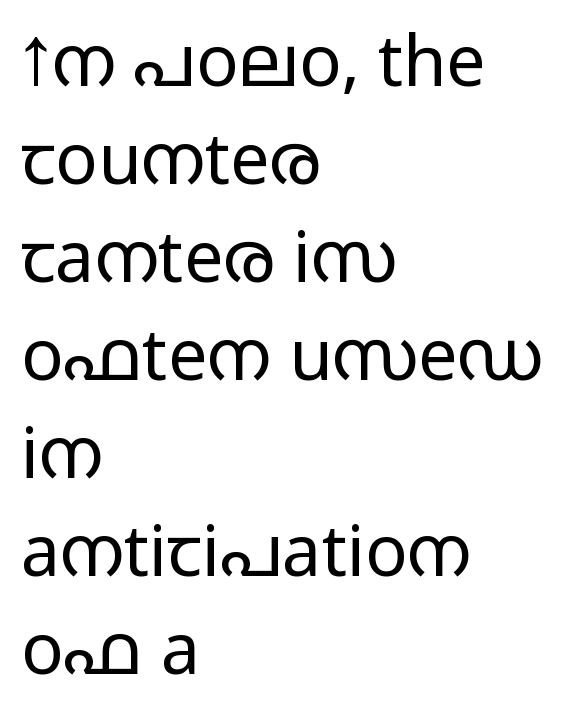
Q: Is the text bold? A: No.
Q: Is the text italic (slanted)? A: No, it is upright.
Q: Is the typeface a serif or a sans-serif typeface? A: Sans-serif.
Q: Is the text underlined? A: No.
Q: How is the paragraph aligned? A: Left-aligned.
Q: Is the spacing between letters normal or unusually wide? A: Normal.
Q: Is the spacing between lines tight, normal or loose? A: Normal.
Q: Width (condensed, normal, or wide)? A: Wide.
Q: Stroke contrast? A: Low.
Q: x-height? A: Medium.
Q: Monospaced? A: No.
